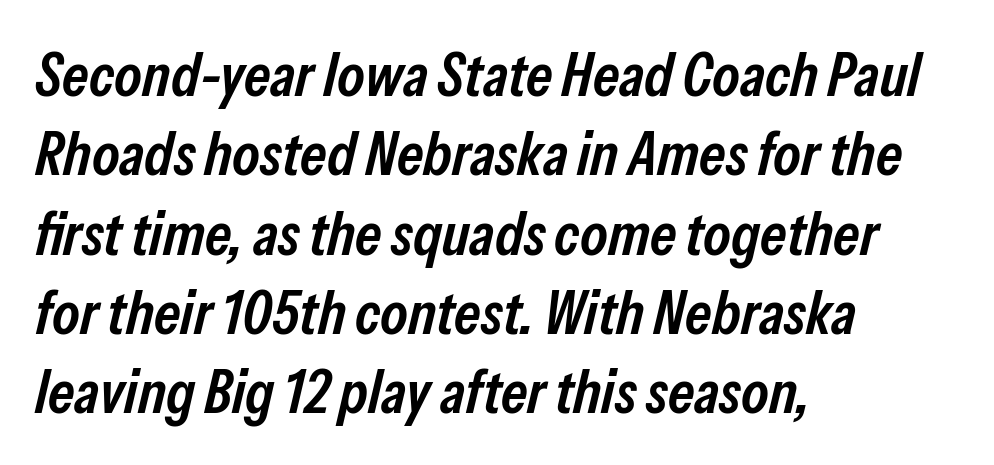
The image shows 62 px semibold, condensed type, italic (leaning right); set left-aligned, normal line spacing (1.28x), normal letter spacing, not underlined; low stroke contrast and a medium x-height.
